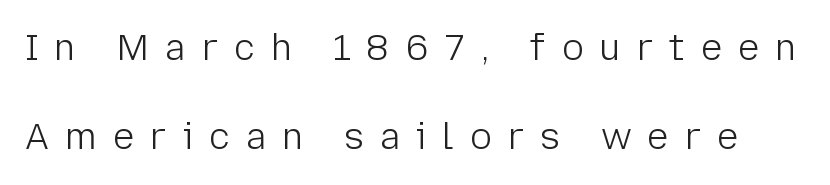
{"serif": "no", "italic": "no", "bold": "no", "weight": "light", "width": "normal", "stroke_contrast": "low", "x_height": "medium", "monospaced": "no", "underline": "no", "line_spacing": "loose", "line_spacing_ratio": 2.48, "letter_spacing": "wide", "letter_spacing_em": 0.44, "glyph_px": 36}
